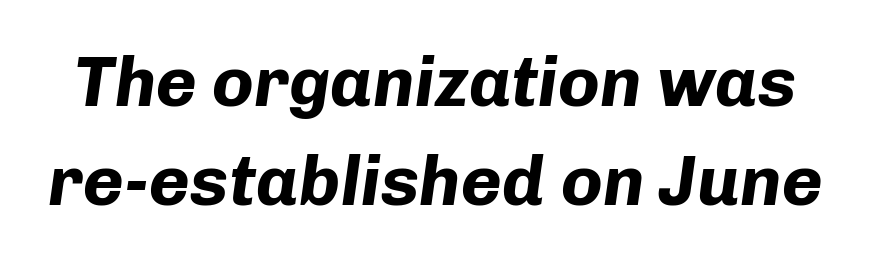
{"italic": "yes", "lean": "right", "slant_degrees": 8, "bold": "yes", "weight": "bold", "width": "normal", "stroke_contrast": "low", "x_height": "medium", "monospaced": "no", "underline": "no", "line_spacing": "normal", "line_spacing_ratio": 1.42, "letter_spacing": "normal", "letter_spacing_em": 0.0, "glyph_px": 70}
